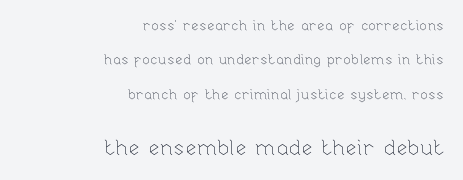
Q: Is the text bold? A: No.
Q: Is the text italic (slanted)? A: No, it is upright.
Q: Is the text underlined? A: No.
Q: How is the paragraph aligned? A: Right-aligned.
Q: Is the spacing between letters normal or unusually wide? A: Normal.
Q: Is the spacing between lines tight, normal or loose? A: Loose.
Q: Which block of text is set in a larger size, the first (top) or the second (bottom)? A: The second (bottom) one.
